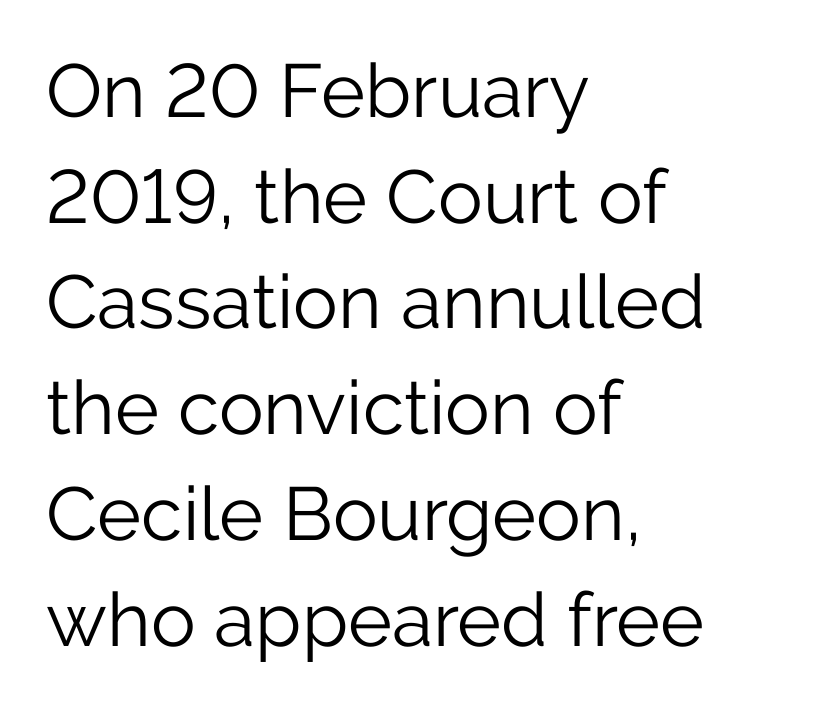
{"serif": "no", "italic": "no", "bold": "no", "weight": "light", "width": "normal", "stroke_contrast": "low", "x_height": "medium", "monospaced": "no", "underline": "no", "align": "left", "line_spacing": "normal", "line_spacing_ratio": 1.41, "letter_spacing": "normal", "letter_spacing_em": 0.0, "glyph_px": 75}
